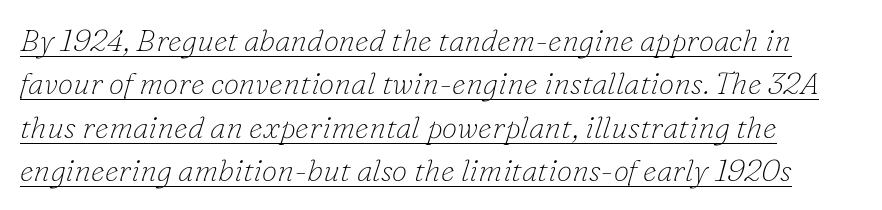
{"serif": "yes", "italic": "yes", "lean": "right", "slant_degrees": 16, "bold": "no", "weight": "thin", "width": "normal", "stroke_contrast": "low", "x_height": "small", "monospaced": "no", "underline": "yes", "align": "left", "line_spacing": "normal", "line_spacing_ratio": 1.4, "letter_spacing": "normal", "letter_spacing_em": 0.0, "glyph_px": 31}
